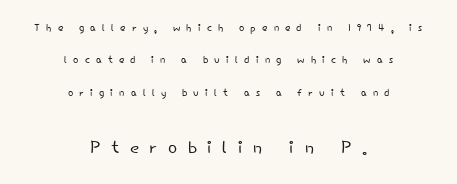
Q: Is the text bold? A: No.
Q: Is the text italic (slanted)? A: No, it is upright.
Q: Is the text underlined? A: No.
Q: How is the paragraph aligned? A: Centered.
Q: Is the spacing between letters normal or unusually wide? A: Unusually wide.
Q: Is the spacing between lines tight, normal or loose? A: Loose.
Q: Which block of text is set in a larger size, the first (top) or the second (bottom)? A: The second (bottom) one.
